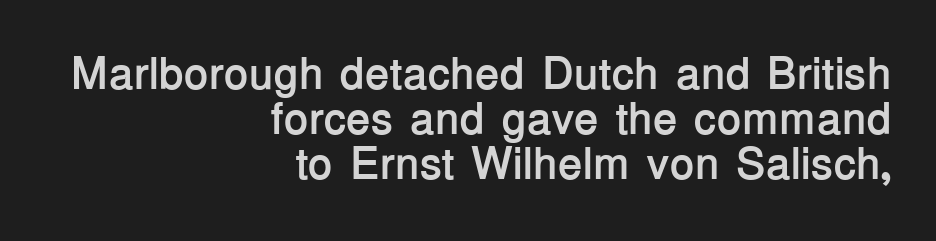
Q: Is the text bold? A: Yes.
Q: Is the text italic (slanted)? A: No, it is upright.
Q: Is the typeface a serif or a sans-serif typeface? A: Sans-serif.
Q: Is the text underlined? A: No.
Q: How is the paragraph aligned? A: Right-aligned.
Q: Is the spacing between letters normal or unusually wide? A: Normal.
Q: Is the spacing between lines tight, normal or loose? A: Tight.
Q: Width (condensed, normal, or wide)? A: Normal.
Q: Stroke contrast? A: Low.
Q: x-height? A: Medium.
Q: Monospaced? A: No.
